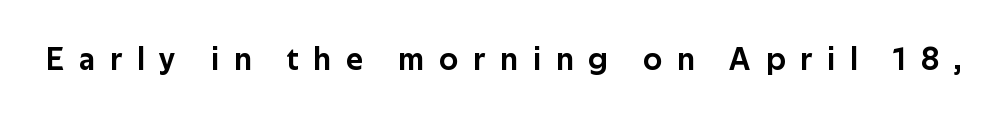
The image shows 32 px sans-serif type, upright; set unusually wide letter spacing (+0.47 em), not underlined; low stroke contrast and a medium x-height.
